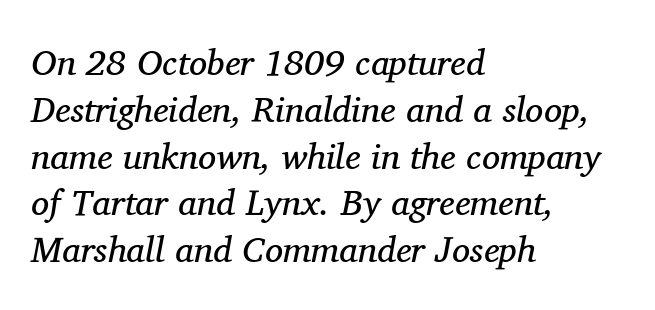
{"serif": "yes", "italic": "yes", "lean": "right", "slant_degrees": 11, "bold": "no", "weight": "regular", "width": "normal", "stroke_contrast": "medium", "x_height": "medium", "monospaced": "no", "underline": "no", "align": "left", "line_spacing": "normal", "line_spacing_ratio": 1.3, "letter_spacing": "normal", "letter_spacing_em": 0.0, "glyph_px": 36}
